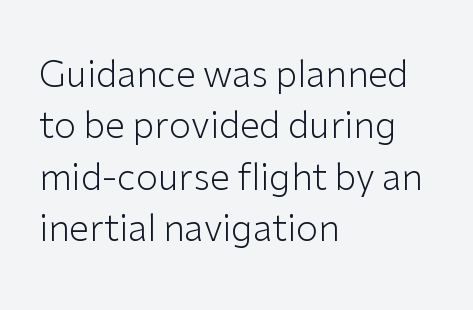
Q: Is the text bold? A: No.
Q: Is the text italic (slanted)? A: No, it is upright.
Q: Is the typeface a serif or a sans-serif typeface? A: Sans-serif.
Q: Is the text underlined? A: No.
Q: How is the paragraph aligned? A: Left-aligned.
Q: Is the spacing between letters normal or unusually wide? A: Normal.
Q: Is the spacing between lines tight, normal or loose? A: Normal.
Q: Width (condensed, normal, or wide)? A: Normal.
Q: Stroke contrast? A: Low.
Q: x-height? A: Medium.
Q: Monospaced? A: No.
